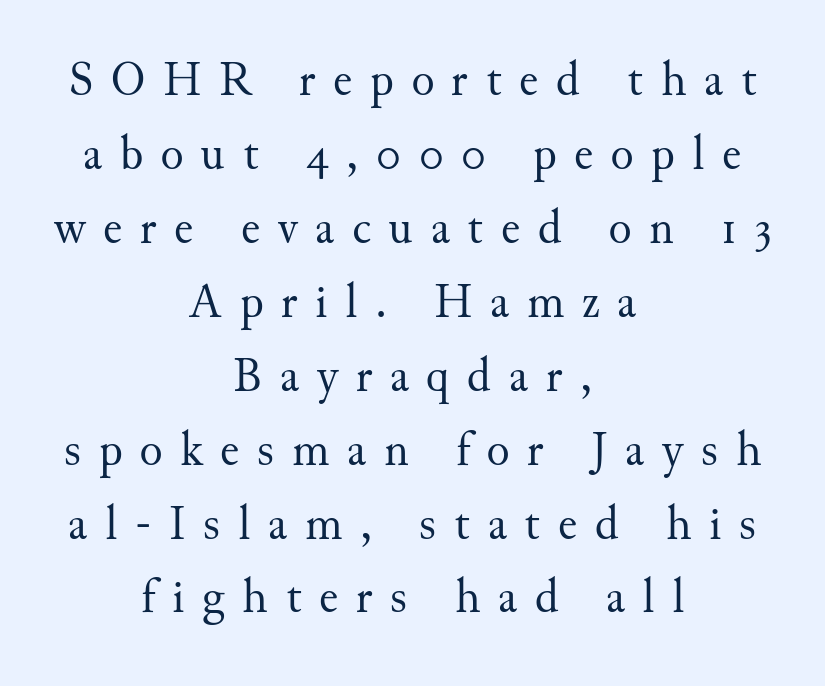
The axis of the letterforms is exactly vertical. Old-style or modern, the face here clearly has serifs. Glyph-to-glyph distance is far greater than everyday printed text. The typesetting does not lean heavy: it is not bold.
